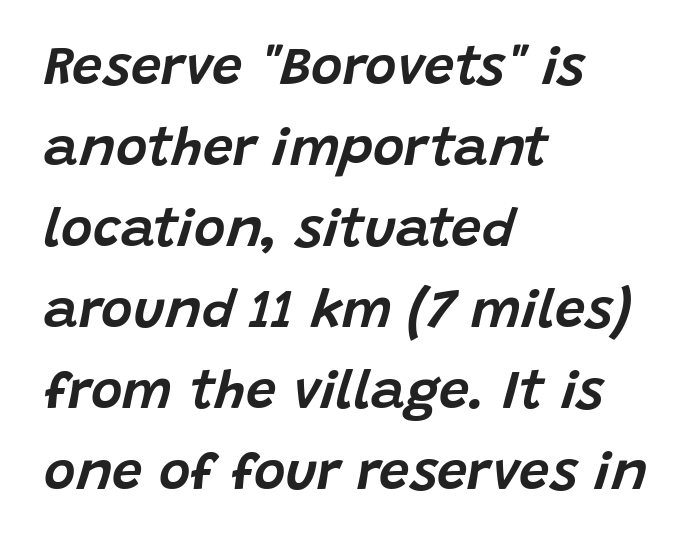
Q: Is the text italic (slanted)? A: Yes, it leans right by about 15 degrees.
Q: Is the text underlined? A: No.
Q: How is the paragraph aligned? A: Left-aligned.
Q: Is the spacing between letters normal or unusually wide? A: Normal.
Q: Is the spacing between lines tight, normal or loose? A: Normal.
Q: Width (condensed, normal, or wide)? A: Normal.
Q: Stroke contrast? A: Low.
Q: x-height? A: Large.
Q: Monospaced? A: No.
